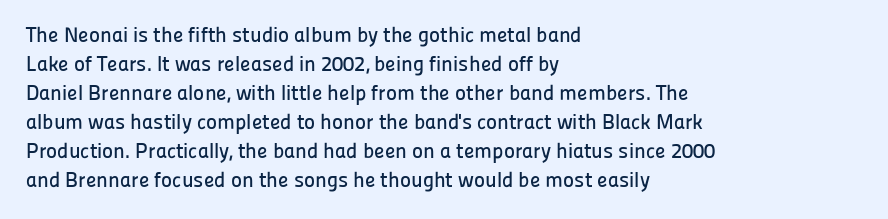
Q: Is the text italic (slanted)? A: No, it is upright.
Q: Is the text underlined? A: No.
Q: How is the paragraph aligned? A: Left-aligned.
Q: Is the spacing between letters normal or unusually wide? A: Normal.
Q: Is the spacing between lines tight, normal or loose? A: Normal.
